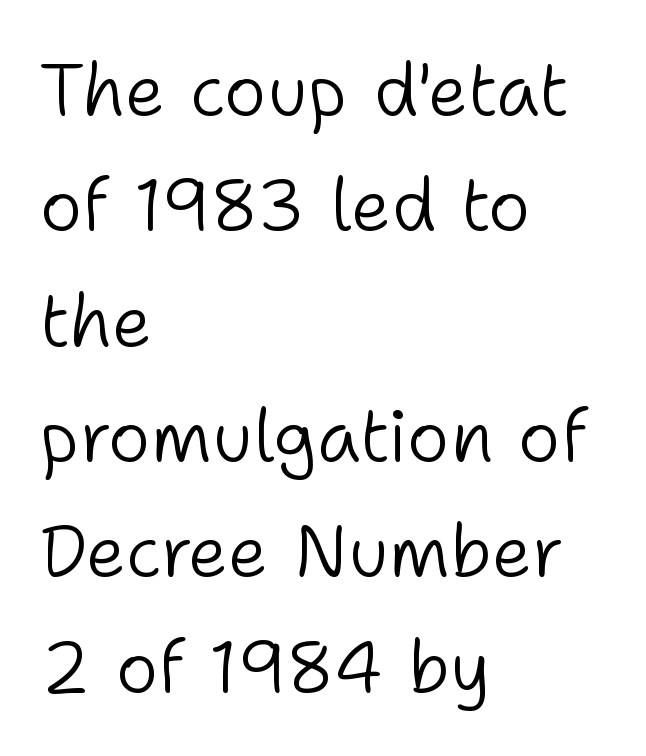
Note: no serifs on the glyphs. Is this a fixed-width face? No — the glyphs have proportional, varying widths. Standard letterfit; no display-style spreading of the glyphs. Students, observe: this is what conventionally led text looks like. Underline: absent.
